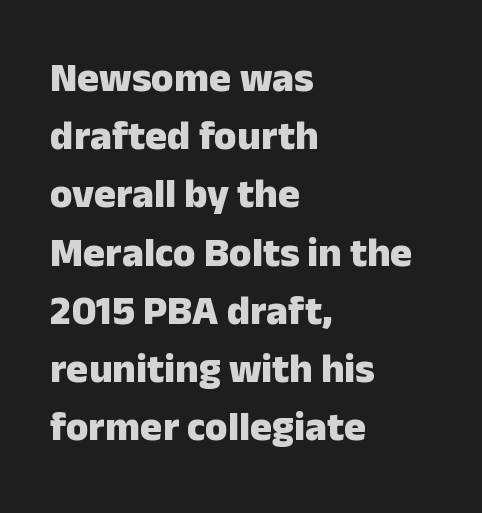
Glance below the letters and you will spot only blank space. Every stem runs plumb, perpendicular to the baseline. The typesetting leans heavy: a genuine bold. The rendering keeps characters at their native spacing.
